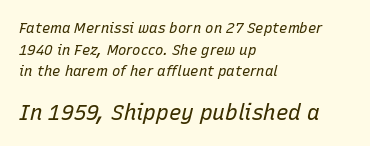
The image shows 21 px text type, italic (leaning right); set left-aligned, normal line spacing (1.54x), normal letter spacing, not underlined; the second (bottom) block is 1.5x larger.
